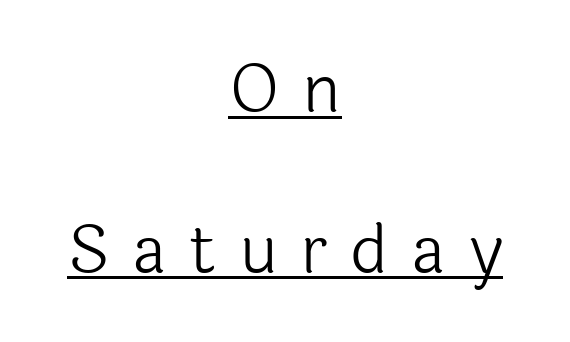
Q: Is the text bold? A: No.
Q: Is the text italic (slanted)? A: No, it is upright.
Q: Is the typeface a serif or a sans-serif typeface? A: Sans-serif.
Q: Is the text underlined? A: Yes.
Q: How is the paragraph aligned? A: Centered.
Q: Is the spacing between letters normal or unusually wide? A: Unusually wide.
Q: Is the spacing between lines tight, normal or loose? A: Loose.
Q: Width (condensed, normal, or wide)? A: Normal.
Q: x-height? A: Medium.
Q: Monospaced? A: No.
